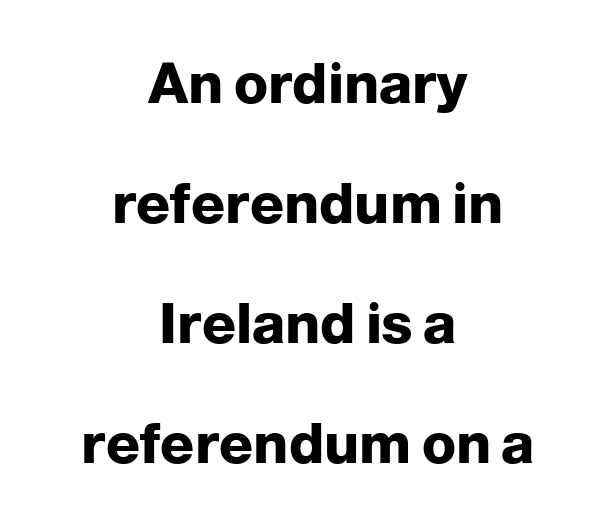
The image shows 56 px heavy sans-serif type, upright; set centered, loose line spacing (2.14x), normal letter spacing, not underlined; low stroke contrast and a medium x-height.
